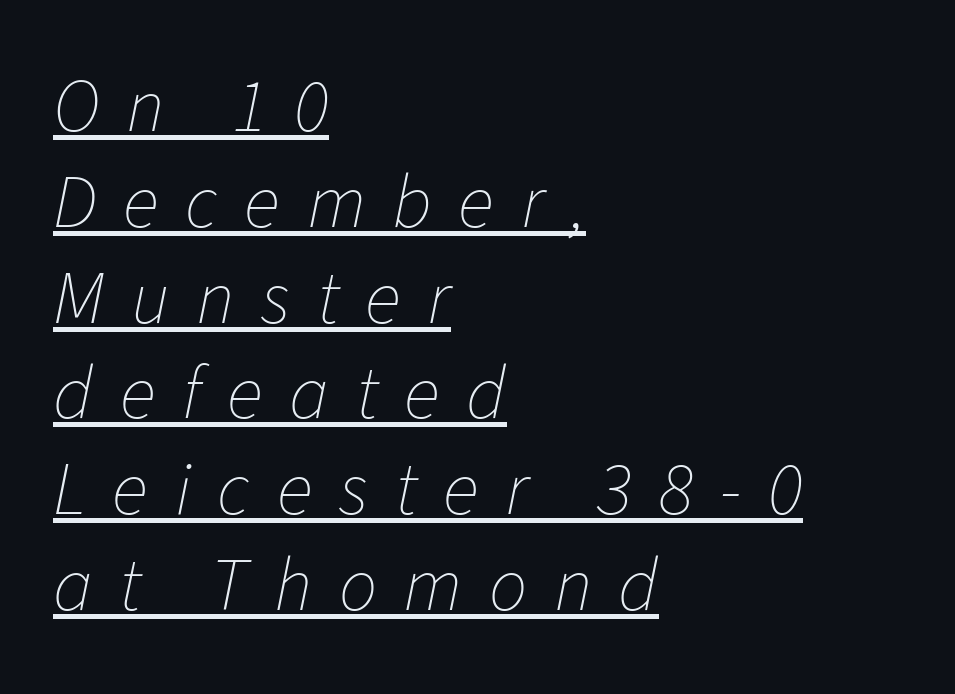
Is this a fixed-width face? No — the glyphs have proportional, varying widths. Does the leading feel generous? No, just average. Weight: not bold — regular or lighter. The rendering applies a slant to the glyphs. The lines are quadded left.
